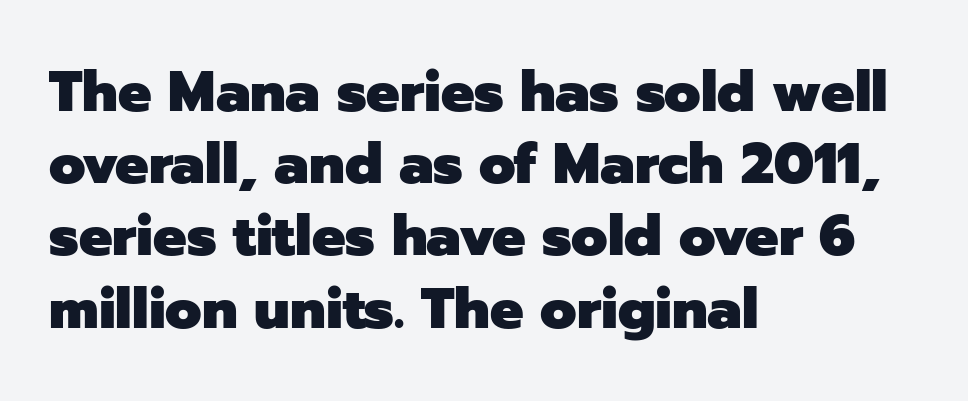
The image shows 56 px heavy sans-serif type, upright; set left-aligned, normal line spacing (1.29x), normal letter spacing, not underlined; low stroke contrast and a medium x-height.
